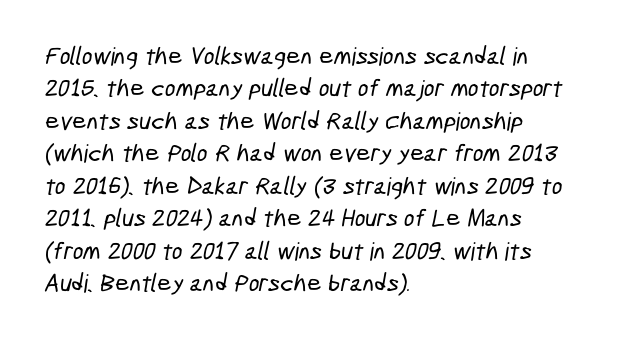
Q: Is the text underlined? A: No.
Q: How is the paragraph aligned? A: Left-aligned.
Q: Is the spacing between letters normal or unusually wide? A: Normal.
Q: Is the spacing between lines tight, normal or loose? A: Normal.
